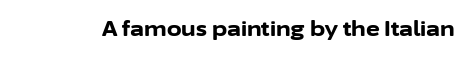
{"italic": "no", "bold": "yes", "underline": "no", "letter_spacing": "normal", "letter_spacing_em": 0.0, "glyph_px": 21}
